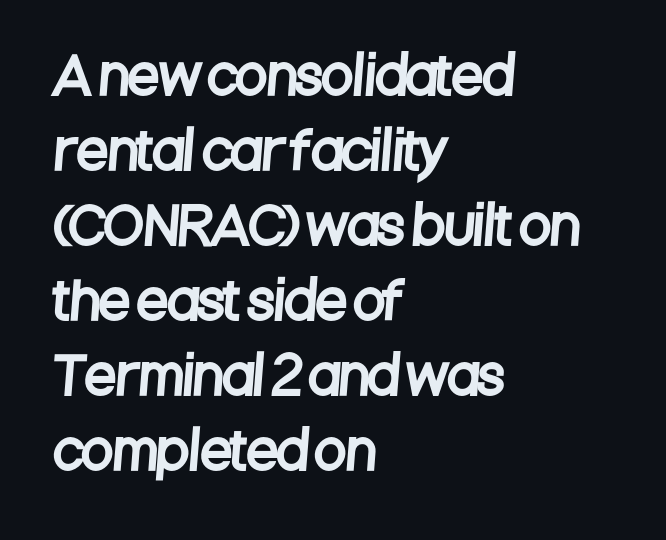
{"serif": "no", "width": "condensed", "stroke_contrast": "low", "x_height": "large", "monospaced": "no", "underline": "no", "align": "left", "line_spacing": "normal", "line_spacing_ratio": 1.47, "letter_spacing": "normal", "letter_spacing_em": 0.0, "glyph_px": 51}
